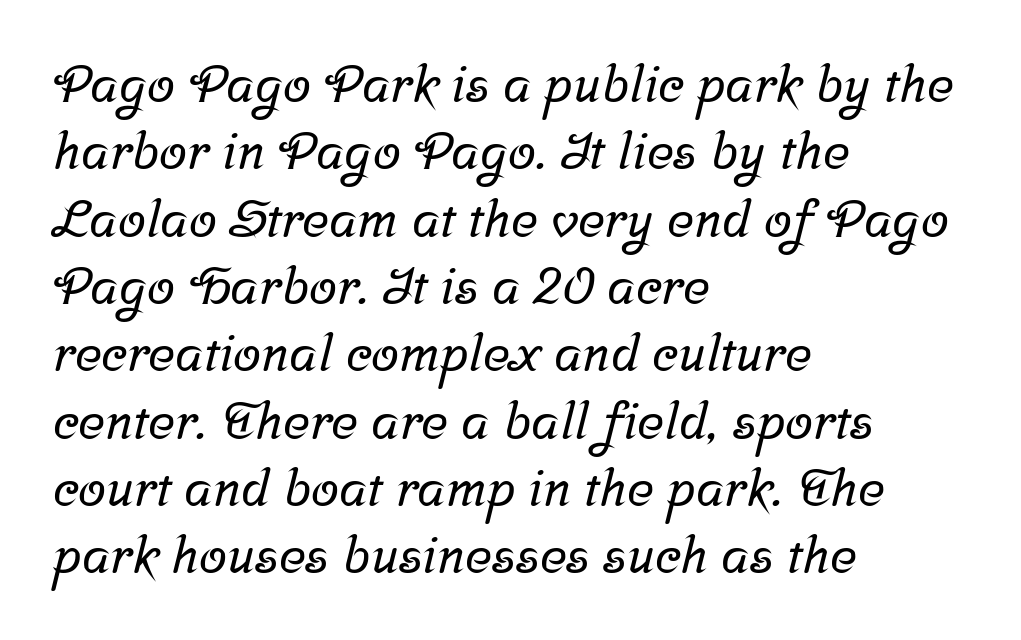
Q: Is the text underlined? A: No.
Q: How is the paragraph aligned? A: Left-aligned.
Q: Is the spacing between letters normal or unusually wide? A: Normal.
Q: Is the spacing between lines tight, normal or loose? A: Normal.
Q: Width (condensed, normal, or wide)? A: Normal.
Q: Stroke contrast? A: Low.
Q: x-height? A: Medium.
Q: Monospaced? A: No.
